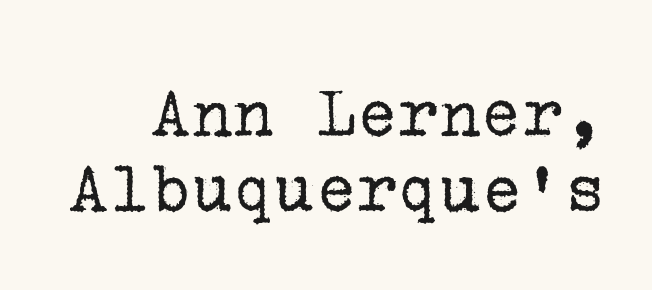
The image shows 77 px regular-weight serif type, upright; set tight line spacing (0.97x), normal letter spacing, not underlined; low stroke contrast and a medium x-height.
